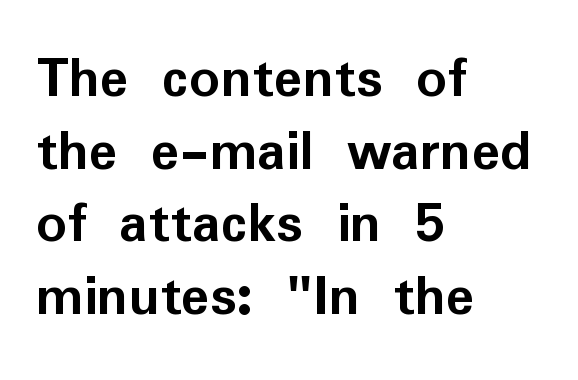
{"serif": "no", "italic": "no", "bold": "yes", "weight": "semibold", "width": "normal", "stroke_contrast": "low", "x_height": "medium", "monospaced": "no", "underline": "no", "align": "left", "line_spacing_ratio": 1.21, "letter_spacing": "normal", "letter_spacing_em": 0.0, "glyph_px": 60}
